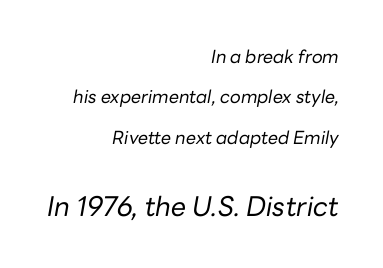
Q: Is the text bold? A: No.
Q: Is the text italic (slanted)? A: Yes, it leans right by about 10 degrees.
Q: Is the text underlined? A: No.
Q: How is the paragraph aligned? A: Right-aligned.
Q: Is the spacing between letters normal or unusually wide? A: Normal.
Q: Is the spacing between lines tight, normal or loose? A: Loose.
Q: Which block of text is set in a larger size, the first (top) or the second (bottom)? A: The second (bottom) one.
